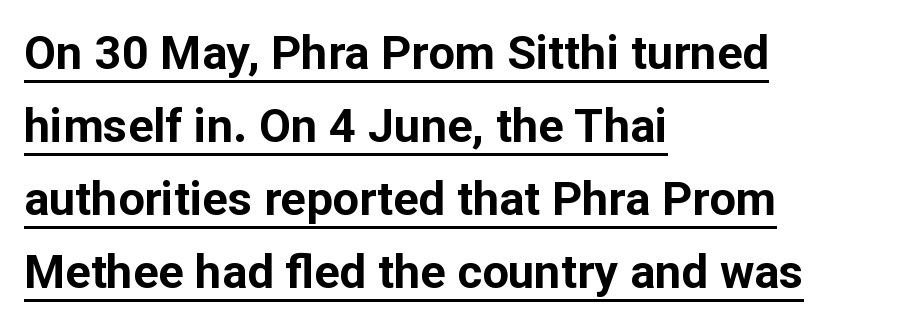
Grotesque or geometric, the face here clearly has no serifs. The letters stand upright; this is a roman face. The text block is weighted toward the left margin, trailing off unevenly rightward. Students, observe the line beneath the letters — that is underlining.
